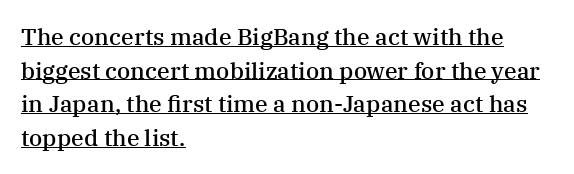
The font is running at a semibold setting, under full bold. Style check: upright. The block of text has a typical density, with ordinary space between rows. The rendering keeps characters at their native spacing.
